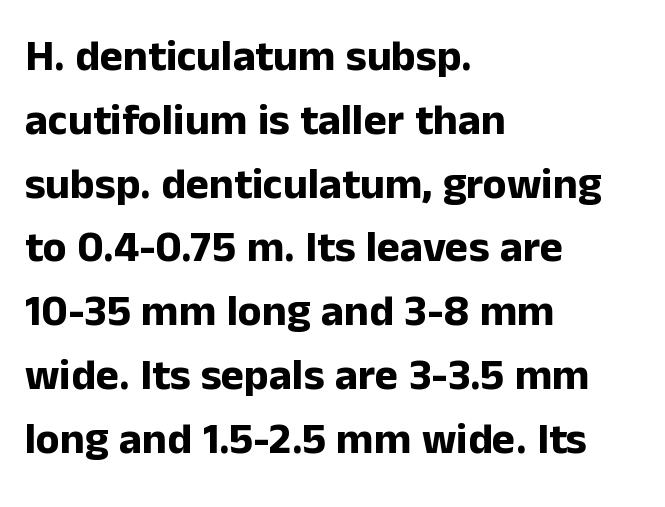
The image shows 44 px bold sans-serif type, upright; set left-aligned, normal line spacing (1.45x), normal letter spacing, not underlined; low stroke contrast and a medium x-height.
